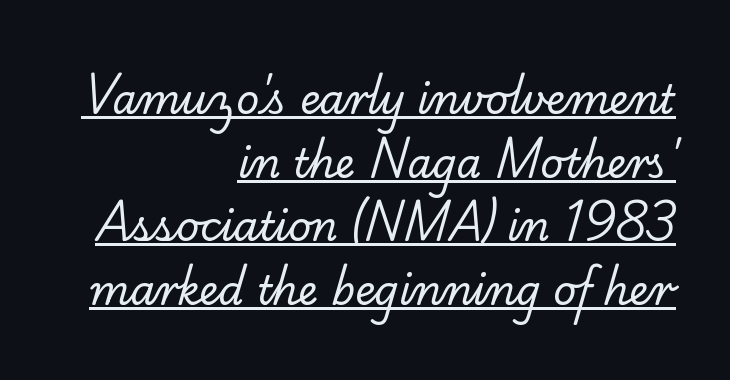
{"bold": "no", "weight": "regular", "width": "normal", "stroke_contrast": "low", "x_height": "small", "monospaced": "no", "underline": "yes", "align": "right", "line_spacing": "normal", "line_spacing_ratio": 1.59, "letter_spacing": "normal", "letter_spacing_em": 0.0, "glyph_px": 40}
